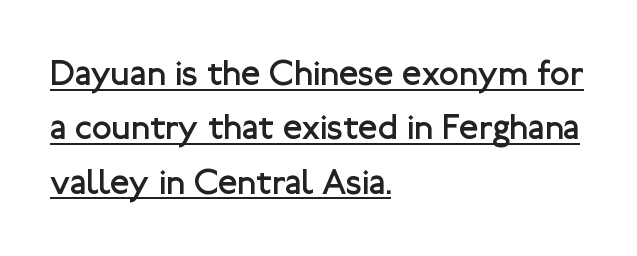
The image shows 36 px regular-weight sans-serif type, upright; set left-aligned, normal line spacing (1.51x), normal letter spacing, underlined; low stroke contrast and a medium x-height.
